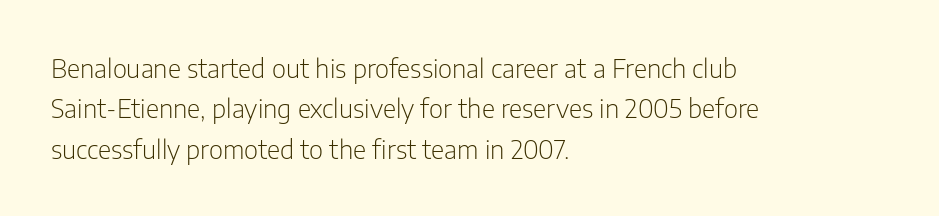
The image shows 26 px text type, upright; set left-aligned, normal line spacing (1.55x), normal letter spacing, not underlined.
